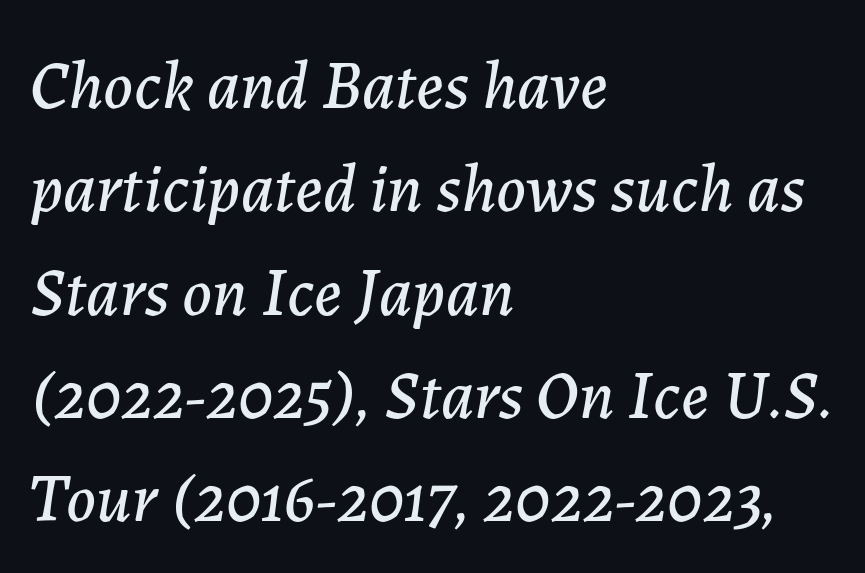
The image shows 68 px text type, italic (leaning right); set left-aligned, normal line spacing (1.52x), normal letter spacing, not underlined; low stroke contrast and a medium x-height.
